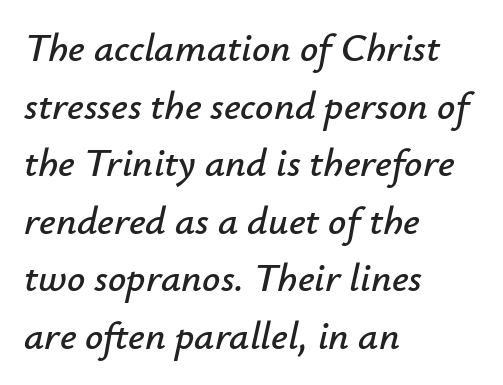
Q: Is the text italic (slanted)? A: Yes, it leans right by about 12 degrees.
Q: Is the text underlined? A: No.
Q: How is the paragraph aligned? A: Left-aligned.
Q: Is the spacing between letters normal or unusually wide? A: Normal.
Q: Is the spacing between lines tight, normal or loose? A: Normal.
Q: Width (condensed, normal, or wide)? A: Normal.
Q: Stroke contrast? A: Low.
Q: x-height? A: Small.
Q: Monospaced? A: No.
